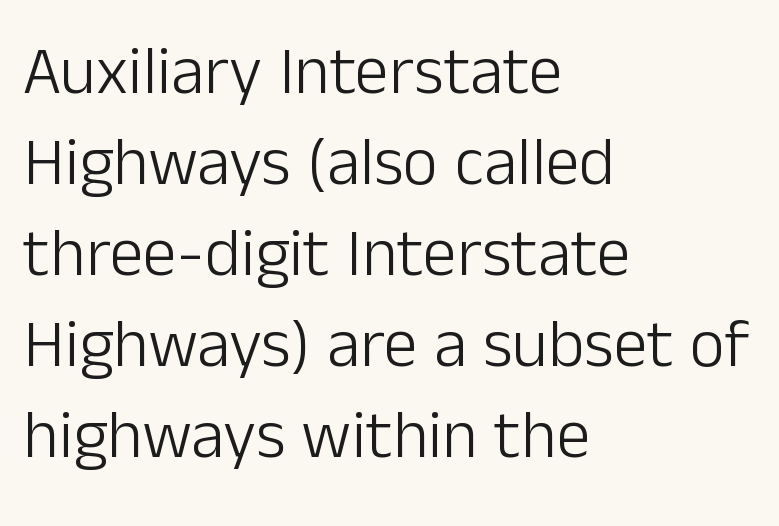
The image shows 68 px light sans-serif type, upright; set left-aligned, normal line spacing (1.34x), normal letter spacing, not underlined; low stroke contrast and a medium x-height.
